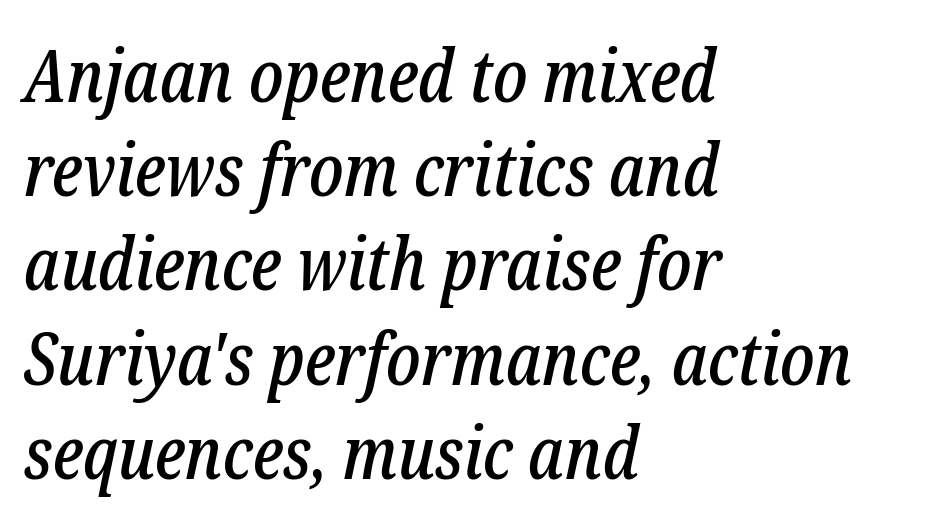
Does the lettering tilt? It does — this is italic. The line-height multiplier appears to be the usual default. Character widths vary here, with narrow letters taking less room than wide ones. Teacher's note: observe the even left margin — that is flush-left alignment.
